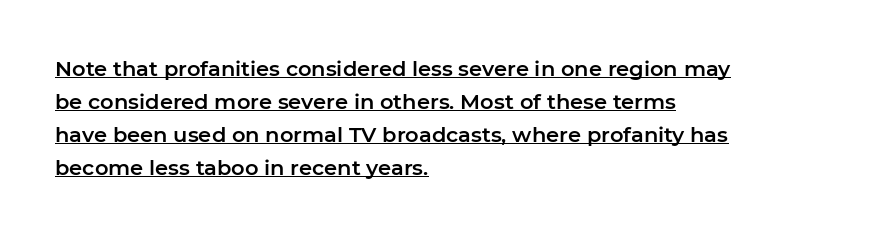
The image shows 21 px text type, upright; set left-aligned, normal line spacing (1.57x), normal letter spacing, underlined.
